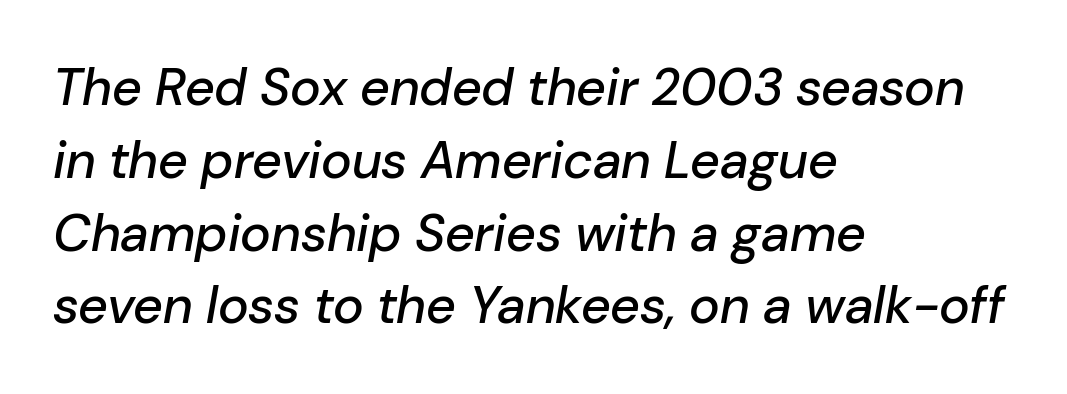
Q: Is the text italic (slanted)? A: Yes, it leans right by about 10 degrees.
Q: Is the text underlined? A: No.
Q: How is the paragraph aligned? A: Left-aligned.
Q: Is the spacing between letters normal or unusually wide? A: Normal.
Q: Is the spacing between lines tight, normal or loose? A: Normal.
Q: Width (condensed, normal, or wide)? A: Normal.
Q: Stroke contrast? A: Low.
Q: x-height? A: Medium.
Q: Monospaced? A: No.
